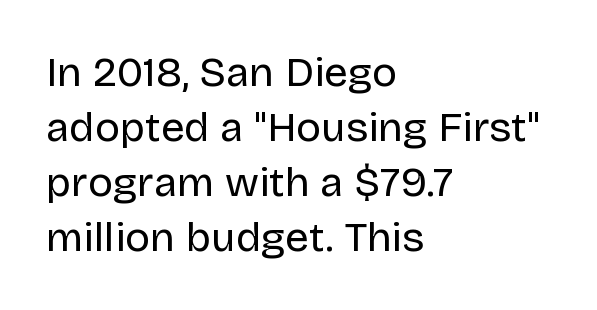
When letters stand straight like this, we call the style roman or upright. The line texture is even and compact thanks to regular tracking. This is sans-serif lettering, the kind often seen on screens and signage. No letter is thick-stroked: the sample isn't bold. Proportional: the letters do not fall into vertical columns.
